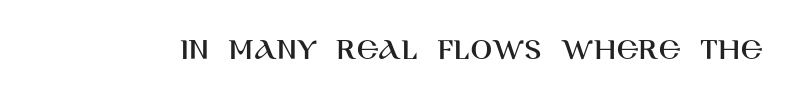
No italicization has been applied; the sample stays upright. Compared with typical body copy, the letter spacing here is the same. The face used here is a sans, in the tradition of grotesques and geometrics. A typesetter would call this proportional, since set widths differ per character. The area under the type is left untouched.
